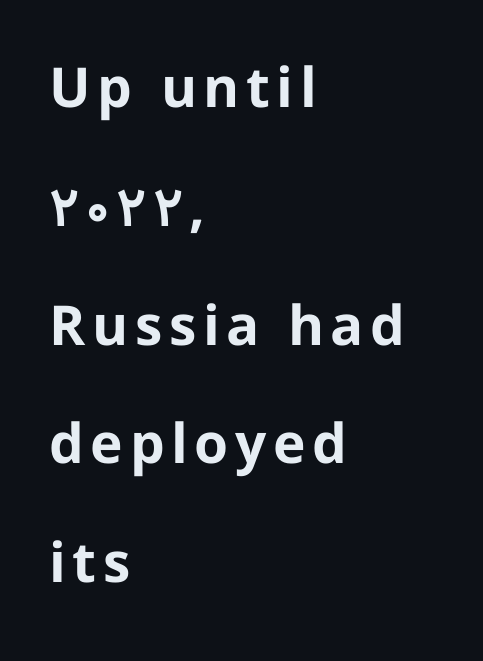
Tall strokes in this sample are plumb rather than angled. If you measured baseline to baseline, you'd find a long distance. Stroke terminals: plain, sans-serif. This sample has the flowing, uneven cadence of proportional lettering. The space directly below the letters is spotless.
